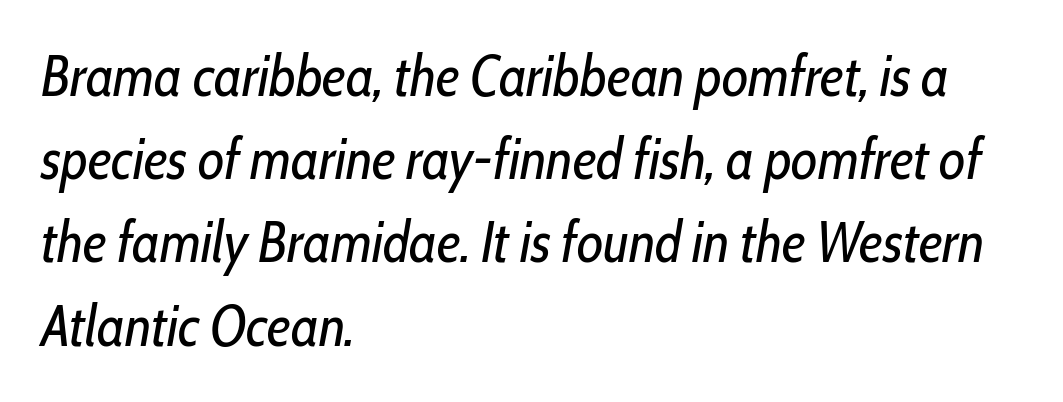
Q: Is the text bold? A: No.
Q: Is the text italic (slanted)? A: Yes, it leans right by about 10 degrees.
Q: Is the text underlined? A: No.
Q: How is the paragraph aligned? A: Left-aligned.
Q: Is the spacing between letters normal or unusually wide? A: Normal.
Q: Is the spacing between lines tight, normal or loose? A: Normal.
Q: Width (condensed, normal, or wide)? A: Condensed.
Q: Stroke contrast? A: Low.
Q: x-height? A: Medium.
Q: Monospaced? A: No.
